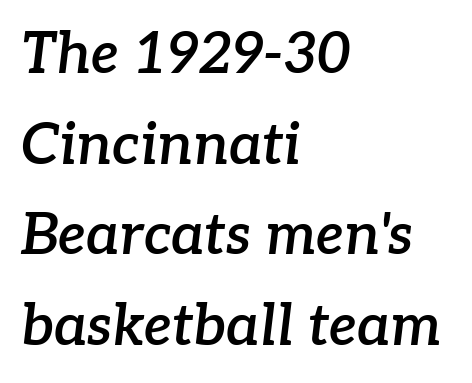
{"serif": "yes", "italic": "yes", "lean": "right", "slant_degrees": 7, "bold": "semi", "weight": "semibold", "width": "normal", "stroke_contrast": "low", "x_height": "medium", "monospaced": "no", "underline": "no", "align": "left", "line_spacing": "normal", "line_spacing_ratio": 1.59, "letter_spacing": "normal", "letter_spacing_em": 0.0, "glyph_px": 57}
